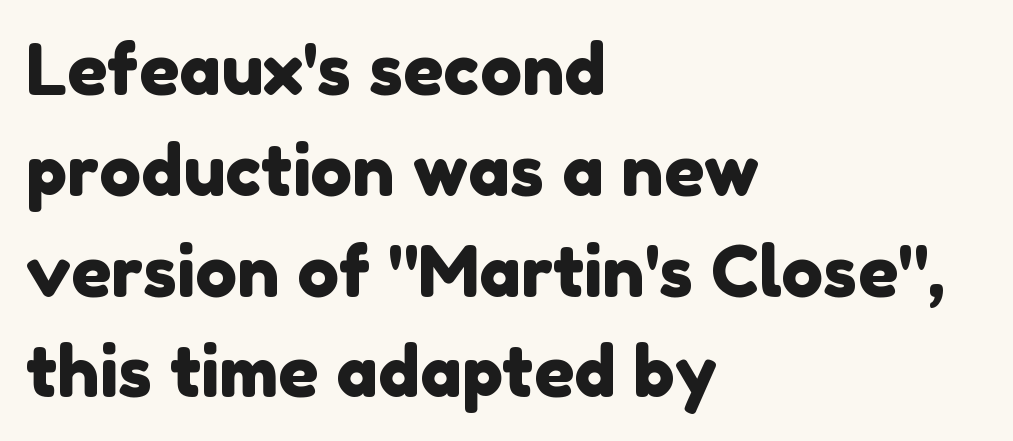
Q: Is the typeface a serif or a sans-serif typeface? A: Sans-serif.
Q: Is the text underlined? A: No.
Q: How is the paragraph aligned? A: Left-aligned.
Q: Is the spacing between letters normal or unusually wide? A: Normal.
Q: Is the spacing between lines tight, normal or loose? A: Normal.
Q: Width (condensed, normal, or wide)? A: Normal.
Q: Stroke contrast? A: Low.
Q: x-height? A: Medium.
Q: Monospaced? A: No.
